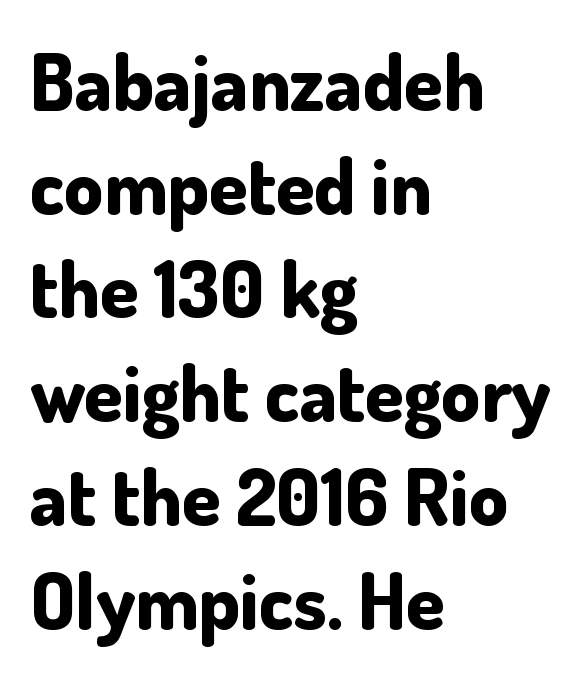
{"serif": "no", "italic": "no", "bold": "yes", "weight": "bold", "width": "normal", "stroke_contrast": "low", "x_height": "small", "monospaced": "no", "underline": "no", "align": "left", "line_spacing": "normal", "line_spacing_ratio": 1.33, "letter_spacing": "normal", "letter_spacing_em": 0.0, "glyph_px": 78}
